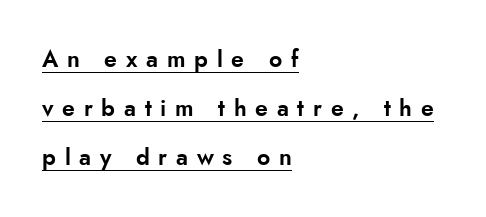
{"italic": "no", "underline": "yes", "align": "left", "line_spacing": "loose", "line_spacing_ratio": 2.14, "letter_spacing": "wide", "letter_spacing_em": 0.38, "glyph_px": 23}
